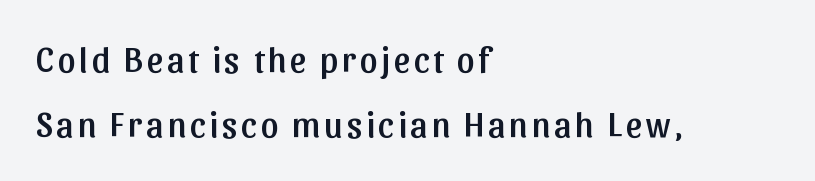
The image shows 35 px sans-serif type, upright; set left-aligned, line spacing 1.87x, not underlined; low stroke contrast and a medium x-height.
